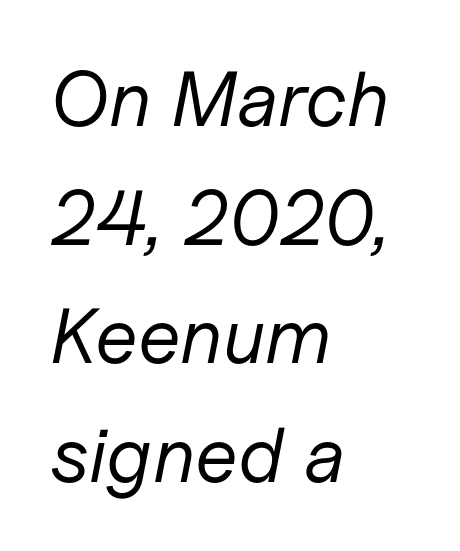
{"italic": "yes", "lean": "right", "slant_degrees": 11, "bold": "no", "weight": "regular", "width": "normal", "stroke_contrast": "low", "x_height": "medium", "monospaced": "no", "underline": "no", "align": "left", "line_spacing": "normal", "line_spacing_ratio": 1.52, "letter_spacing": "normal", "letter_spacing_em": 0.0, "glyph_px": 78}
